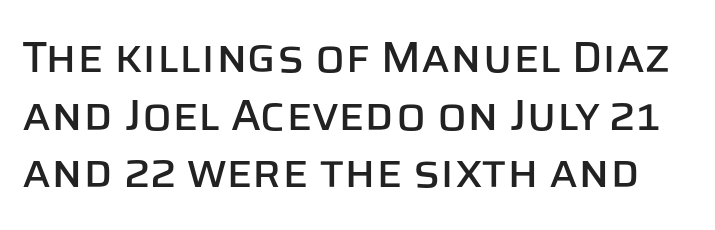
Q: Is the text italic (slanted)? A: No, it is upright.
Q: Is the typeface a serif or a sans-serif typeface? A: Sans-serif.
Q: Is the text underlined? A: No.
Q: Is the spacing between letters normal or unusually wide? A: Normal.
Q: Is the spacing between lines tight, normal or loose? A: Normal.
Q: Width (condensed, normal, or wide)? A: Normal.
Q: Stroke contrast? A: Low.
Q: x-height? A: Large.
Q: Monospaced? A: No.
